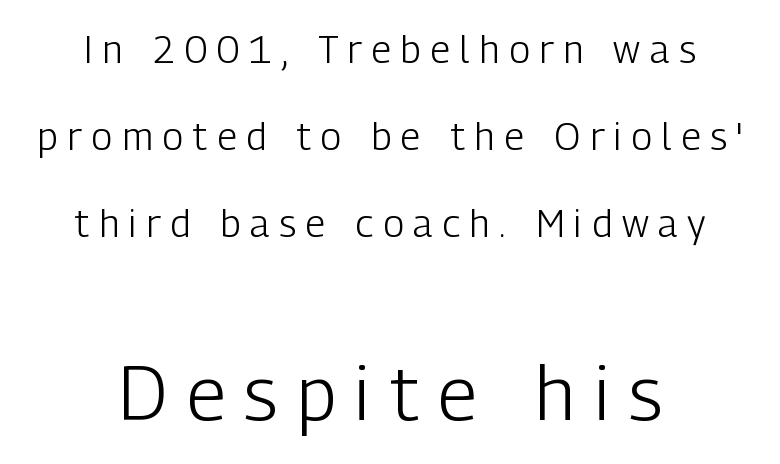
The image shows 75 px light, condensed sans-serif type, upright; set centered, loose line spacing (2.29x), unusually wide letter spacing (+0.26 em), not underlined; the second (bottom) block is 1.97x larger; low stroke contrast and a medium x-height.
